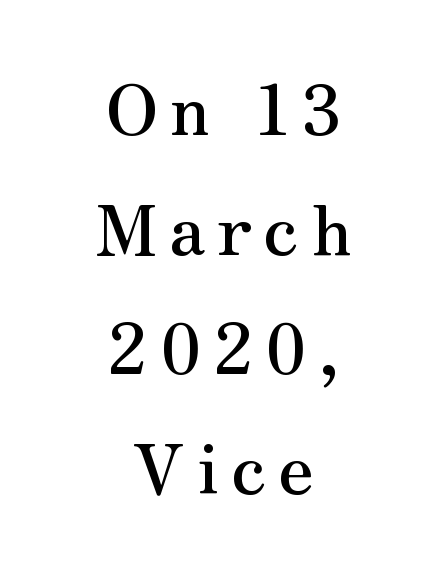
The face used here is proportionally spaced, like ordinary book or web type. Each letter's strokes conclude with small projecting serifs. Each row of text sits above clean, open space. The paragraph has two soft edges and a firm central axis.
